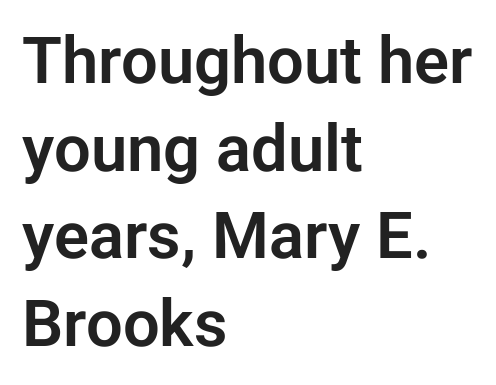
Q: Is the text italic (slanted)? A: No, it is upright.
Q: Is the typeface a serif or a sans-serif typeface? A: Sans-serif.
Q: Is the text underlined? A: No.
Q: How is the paragraph aligned? A: Left-aligned.
Q: Is the spacing between letters normal or unusually wide? A: Normal.
Q: Is the spacing between lines tight, normal or loose? A: Normal.
Q: Width (condensed, normal, or wide)? A: Normal.
Q: Stroke contrast? A: Low.
Q: x-height? A: Medium.
Q: Monospaced? A: No.
